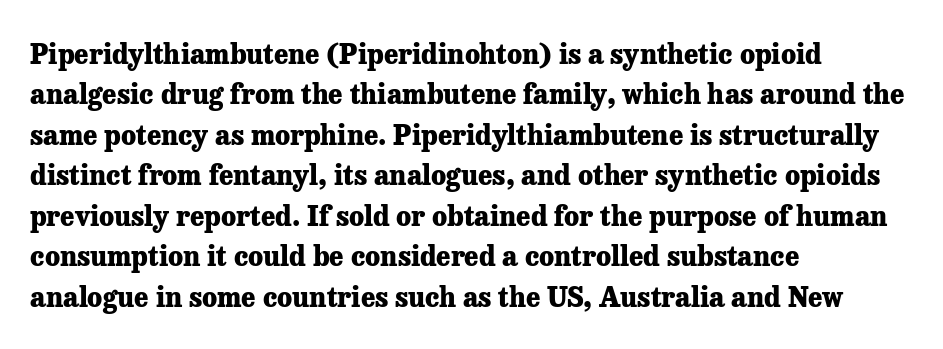
Look at the tracking — it's just the regular setting, nothing added. A classic flush-left, rag-right setting is used for this passage. Lines of text with bare space underneath. The font's upright variant was chosen for this text.
